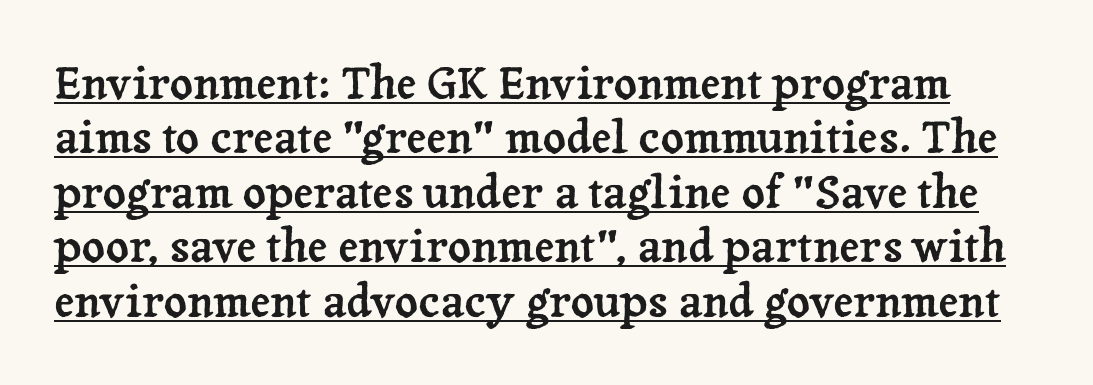
These lines were composed using upright roman letters. Yep, those are serifs on the letters. The glyphs are accompanied by a horizontal stroke just below them. Tracking value appears to be zero — textbook default spacing.
